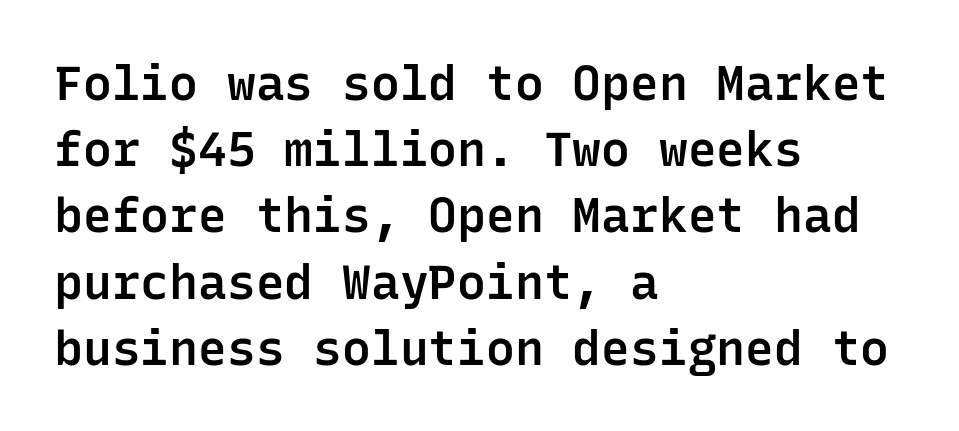
The image shows 48 px semibold sans-serif type, upright, monospaced; set left-aligned, normal line spacing (1.38x), normal letter spacing, not underlined; low stroke contrast and a medium x-height.
